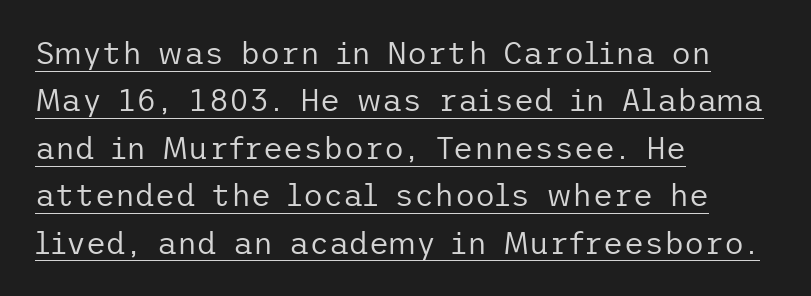
Q: Is the text bold? A: No.
Q: Is the text italic (slanted)? A: No, it is upright.
Q: Is the typeface a serif or a sans-serif typeface? A: Sans-serif.
Q: Is the text underlined? A: Yes.
Q: How is the paragraph aligned? A: Left-aligned.
Q: Is the spacing between letters normal or unusually wide? A: Normal.
Q: Is the spacing between lines tight, normal or loose? A: Normal.
Q: Width (condensed, normal, or wide)? A: Normal.
Q: Stroke contrast? A: Low.
Q: x-height? A: Medium.
